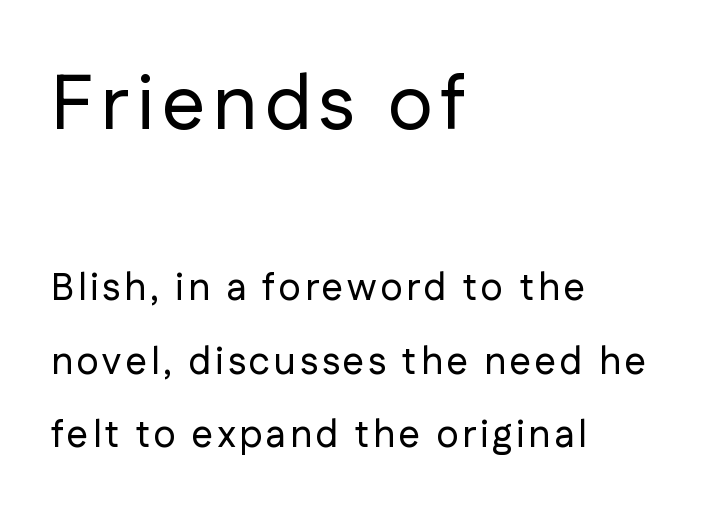
The image shows 77 px sans-serif type, upright; set left-aligned, loose line spacing (1.93x), not underlined; the first (top) block is 2.03x larger; low stroke contrast and a medium x-height.
